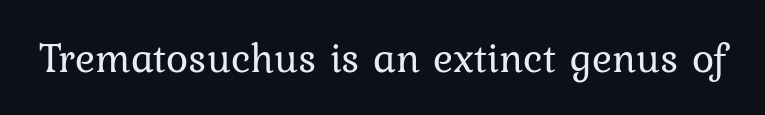
The image shows 42 px regular-weight serif type, upright; set normal letter spacing, not underlined; low stroke contrast and a medium x-height.
